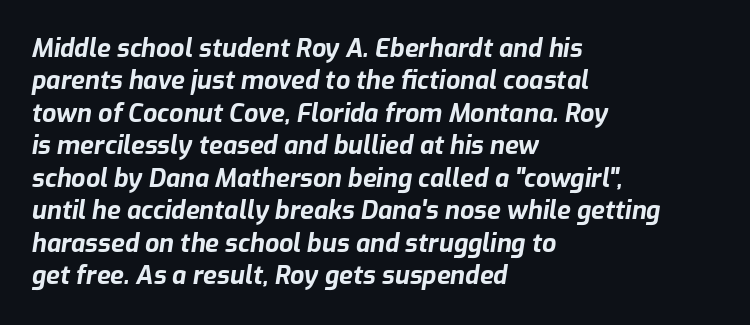
Plain, unruled lines of type. Each new line begins a customary step beneath the previous one. The setting favours the left margin, as ordinary paragraphs usually do. The glyphs have the mass of a bold cut.
